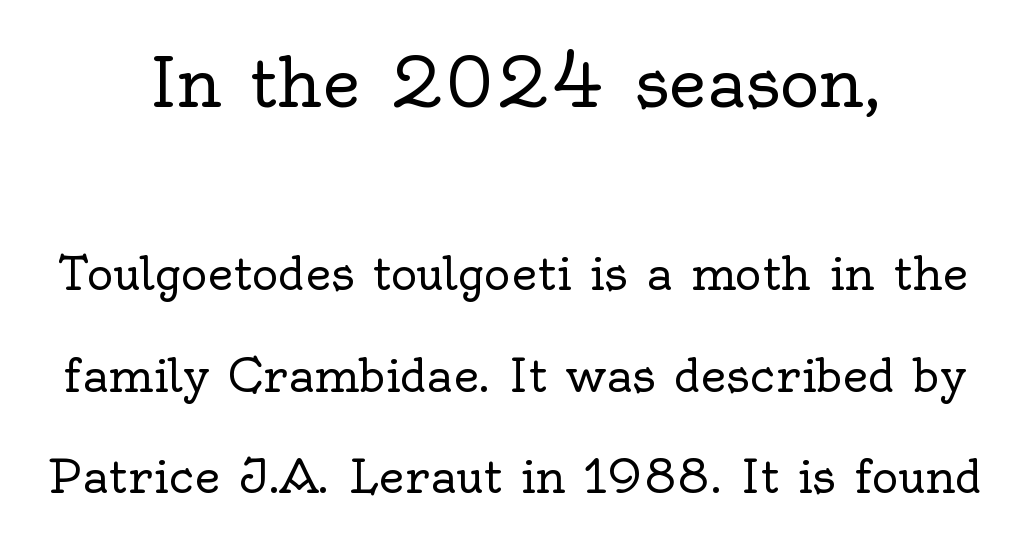
Is the block centered? Yes — each line is placed symmetrically about the middle. The zone under the glyphs is completely vacant. No chunkiness to these letters — they're not bold. Varying glyph widths throughout — classic text-font behaviour. The lettering stays uniformly vertical, giving the passage a roman look. Between one letter and the next there's only the usual sliver of space.
